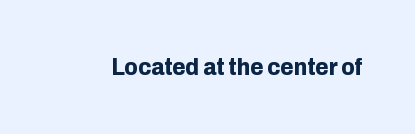
Q: Is the text bold? A: Yes.
Q: Is the text italic (slanted)? A: No, it is upright.
Q: Is the text underlined? A: No.
Q: Is the spacing between letters normal or unusually wide? A: Normal.
